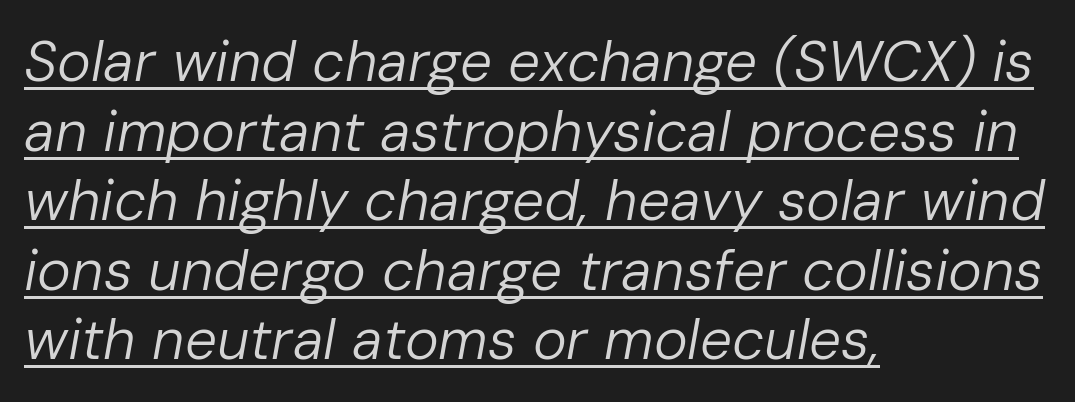
{"italic": "yes", "lean": "right", "slant_degrees": 10, "bold": "no", "weight": "regular", "width": "normal", "stroke_contrast": "low", "x_height": "medium", "monospaced": "no", "underline": "yes", "align": "left", "line_spacing_ratio": 1.22, "letter_spacing": "normal", "letter_spacing_em": 0.0, "glyph_px": 57}
